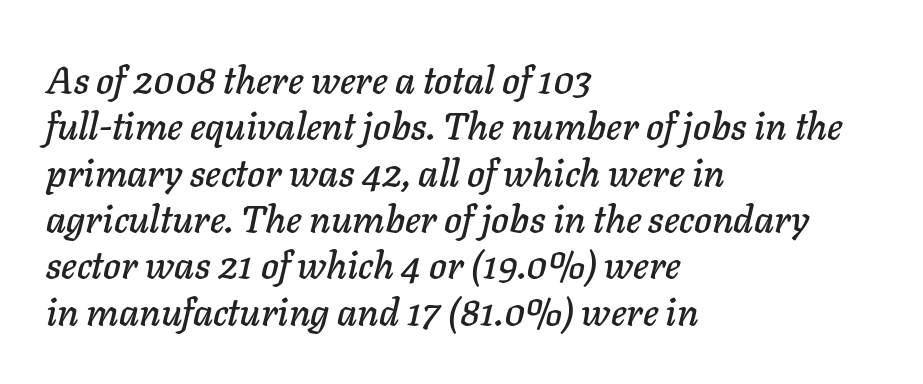
The image shows 38 px text type, italic (leaning right); set left-aligned, line spacing 1.22x, normal letter spacing, not underlined; low stroke contrast and a medium x-height.
